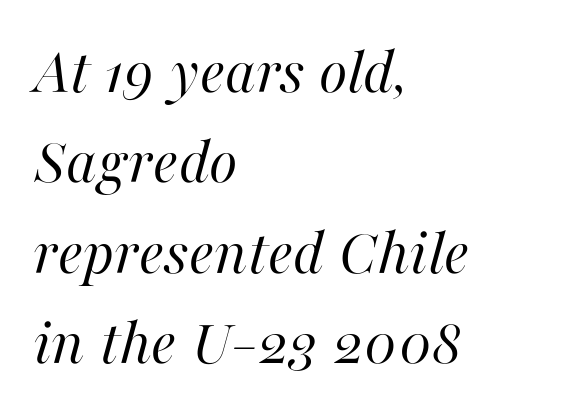
Looks like regular typesetting: each glyph gets only the width it needs. The glyphs are unaccompanied by any horizontal stroke below them. The weight would be labelled regular, book, light, or lighter still. Horizontal alignment here is leftward, the default for most running prose. Yep, that's italic — everything's leaning.
